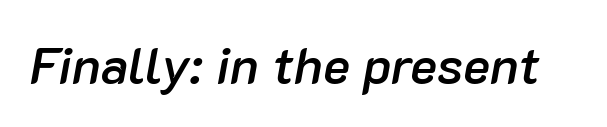
{"italic": "yes", "lean": "right", "slant_degrees": 10, "bold": "semi", "weight": "semibold", "width": "normal", "stroke_contrast": "low", "x_height": "medium", "monospaced": "no", "underline": "no", "letter_spacing": "normal", "letter_spacing_em": 0.0, "glyph_px": 51}
